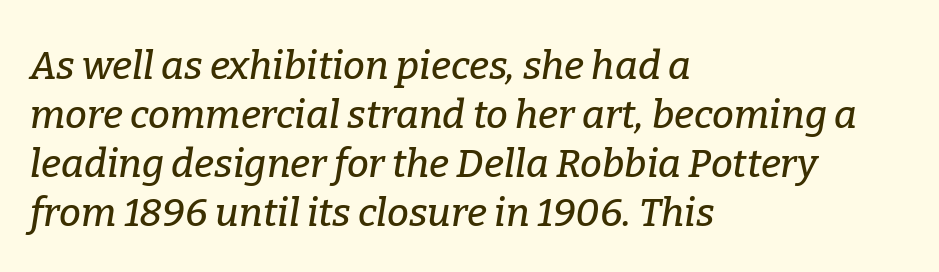
Q: Is the text italic (slanted)? A: Yes, it leans right by about 9 degrees.
Q: Is the typeface a serif or a sans-serif typeface? A: Serif.
Q: Is the text underlined? A: No.
Q: How is the paragraph aligned? A: Left-aligned.
Q: Is the spacing between letters normal or unusually wide? A: Normal.
Q: Is the spacing between lines tight, normal or loose? A: Normal.
Q: Width (condensed, normal, or wide)? A: Normal.
Q: Stroke contrast? A: Low.
Q: x-height? A: Medium.
Q: Monospaced? A: No.
